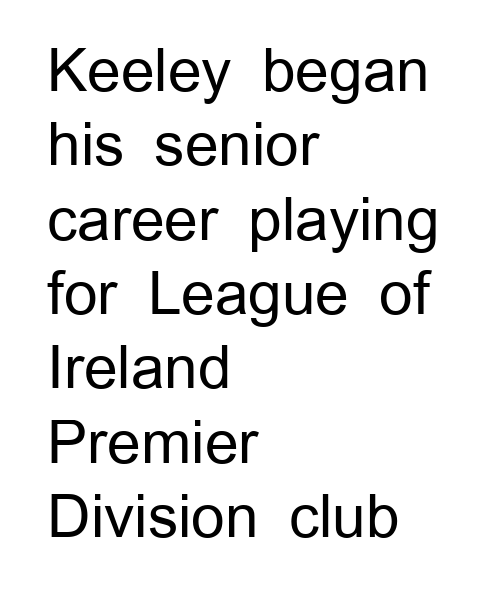
The image shows 59 px regular-weight sans-serif type, upright; set left-aligned, normal line spacing (1.26x), normal letter spacing, not underlined; low stroke contrast and a medium x-height.
